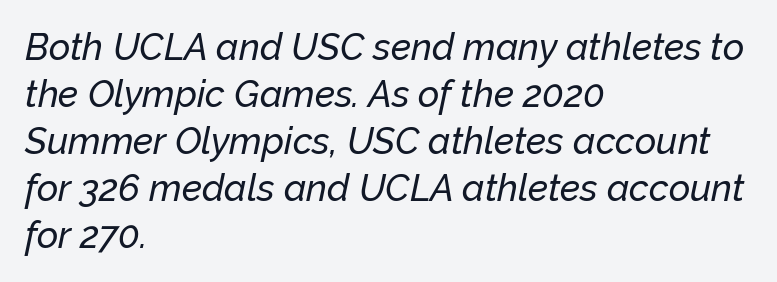
The image shows 37 px text type, italic (leaning right); set left-aligned, normal line spacing (1.27x), normal letter spacing, not underlined; low stroke contrast and a medium x-height.
